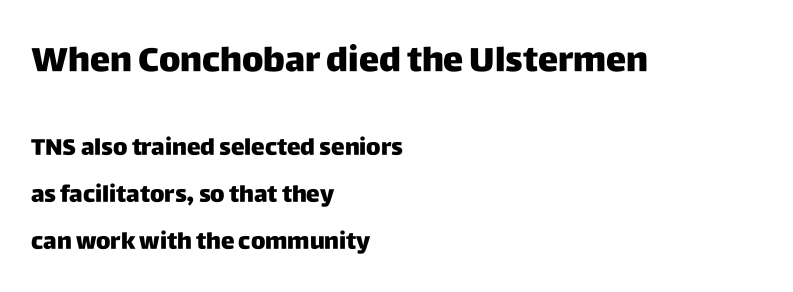
Notice how the passage keeps a crisp vertical edge on the left only. Posture: vertical. Each letter's strokes conclude bluntly, with no projecting serifs. A typesetter would call this proportional, since set widths differ per character. Beneath every word, the page is bare.
